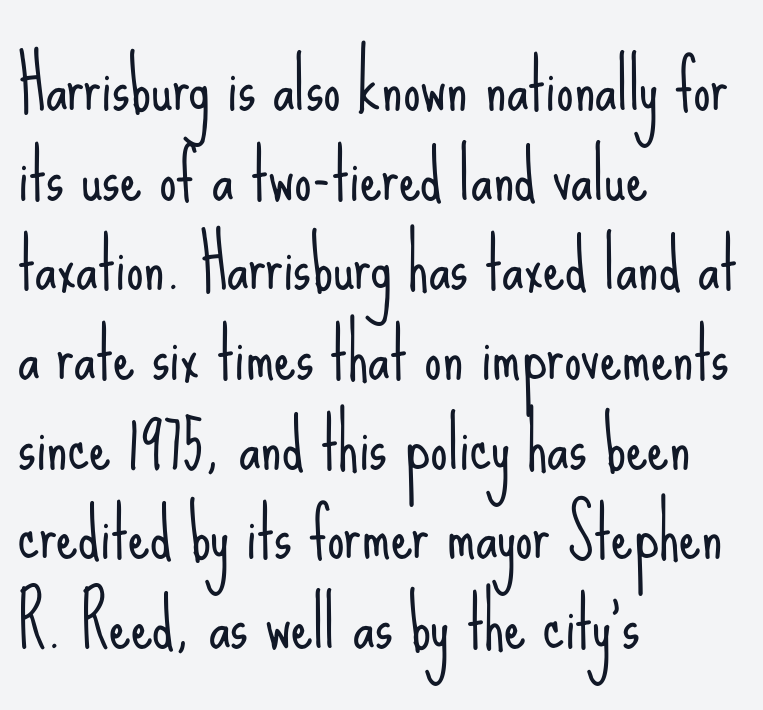
{"serif": "no", "italic": "no", "bold": "no", "weight": "light", "width": "condensed", "stroke_contrast": "low", "x_height": "small", "monospaced": "no", "underline": "no", "align": "left", "line_spacing": "normal", "line_spacing_ratio": 1.3, "letter_spacing": "normal", "letter_spacing_em": 0.0, "glyph_px": 69}
